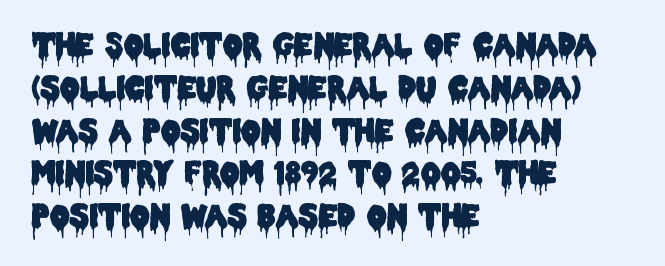
The image shows 31 px condensed sans-serif type, upright; set left-aligned, normal line spacing (1.38x), normal letter spacing, not underlined; low stroke contrast and a large x-height.
